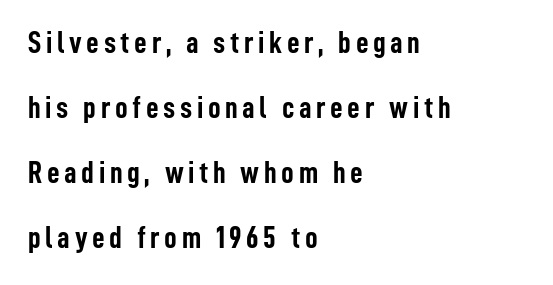
{"serif": "no", "italic": "no", "bold": "yes", "weight": "semibold", "width": "condensed", "stroke_contrast": "low", "x_height": "medium", "monospaced": "no", "underline": "no", "align": "left", "line_spacing": "loose", "line_spacing_ratio": 2.1, "glyph_px": 31}
